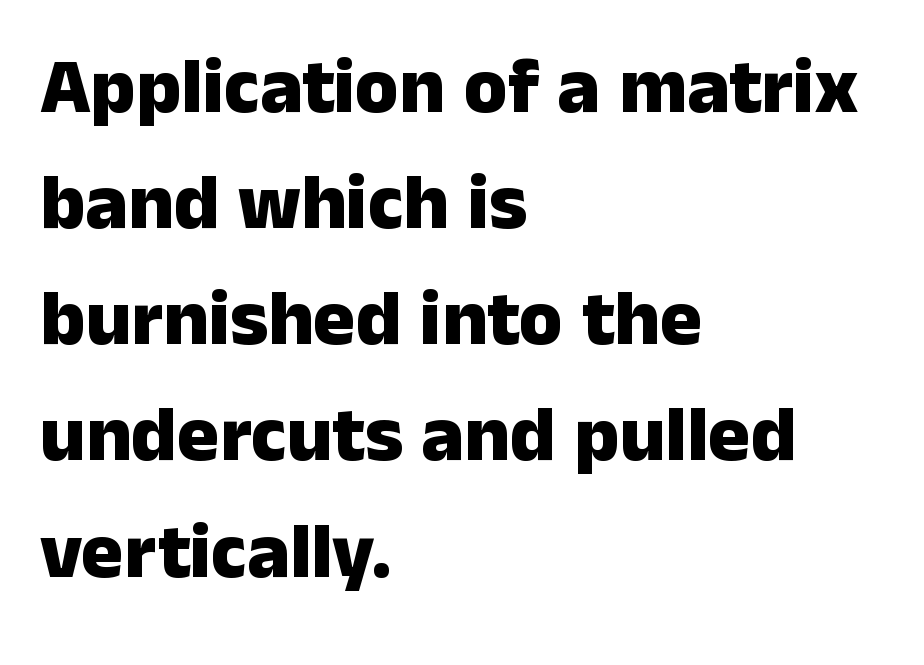
Rule under the text: the space is simply empty. The face used here is rendered with its standard letterfit. Regular leading. A classic flush-left, rag-right setting is used for this passage.
